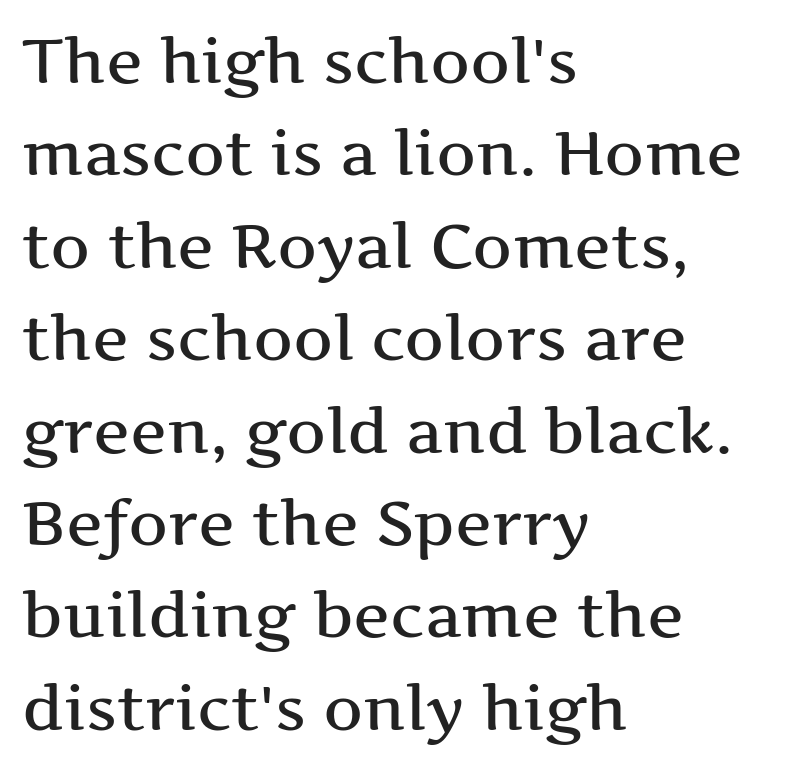
Each letter's strokes conclude with small projecting serifs. The block of text has a typical density, with ordinary space between rows. The tracking reads as untouched default to a designer's eye. Spacing verdict: proportional, widths tailored to each character. The strip under each line holds only bare page. The specimen reads as upright at a glance.
